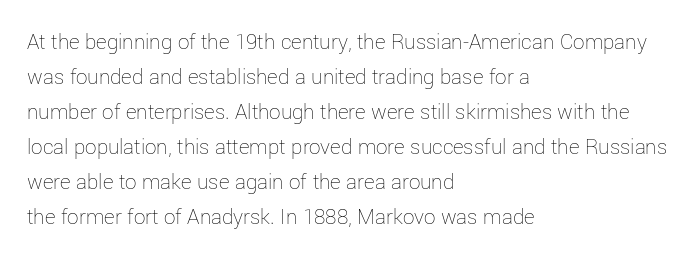
{"italic": "no", "bold": "no", "underline": "no", "align": "left", "line_spacing": "normal", "line_spacing_ratio": 1.52, "letter_spacing": "normal", "letter_spacing_em": 0.0, "glyph_px": 23}
